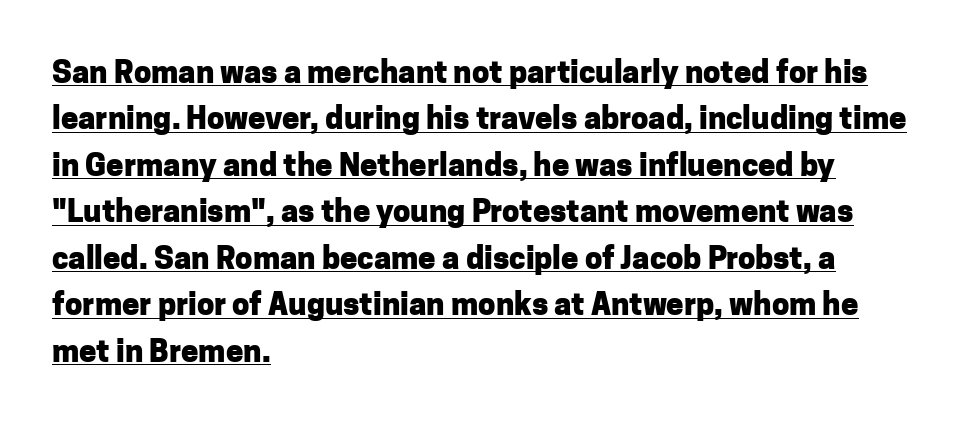
The letters stand upright; this is a roman face. A typesetter would call this zero additional tracking. The face used here is proportionally spaced, like ordinary book or web type. This rendering employs a face without finishing strokes, i.e., a sans-serif. The ragged edge is on the right, which tells us the setting is flush left.
